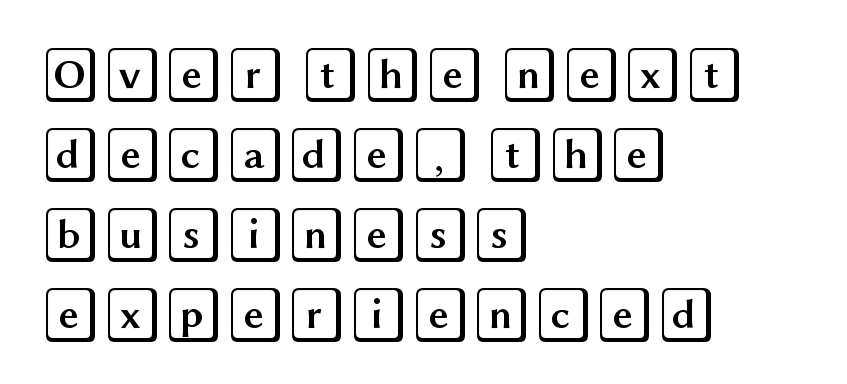
The image shows 56 px wide type, upright; set left-aligned, normal line spacing (1.43x), normal letter spacing, not underlined; a large x-height.
